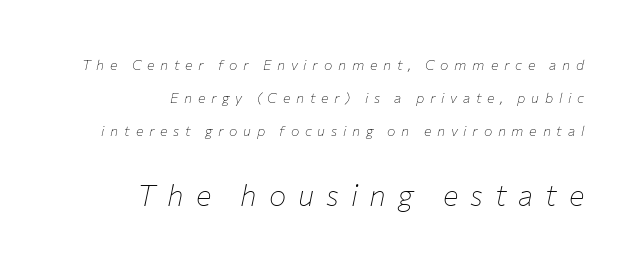
The image shows 29 px thin type, italic (leaning right); set right-aligned, loose line spacing (2.34x), unusually wide letter spacing (+0.41 em), not underlined; the second (bottom) block is 2.07x larger; low stroke contrast and a medium x-height.
